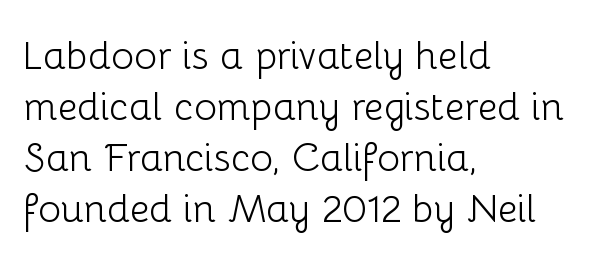
{"serif": "no", "italic": "no", "bold": "no", "weight": "light", "width": "normal", "stroke_contrast": "low", "x_height": "medium", "monospaced": "no", "underline": "no", "align": "left", "line_spacing": "normal", "line_spacing_ratio": 1.31, "letter_spacing": "normal", "letter_spacing_em": 0.0, "glyph_px": 39}
